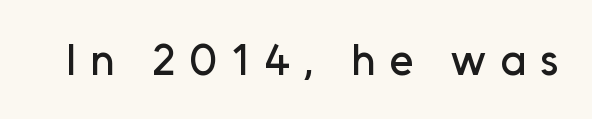
{"serif": "no", "italic": "no", "width": "normal", "stroke_contrast": "low", "x_height": "medium", "monospaced": "no", "underline": "no", "letter_spacing": "wide", "letter_spacing_em": 0.31, "glyph_px": 44}
